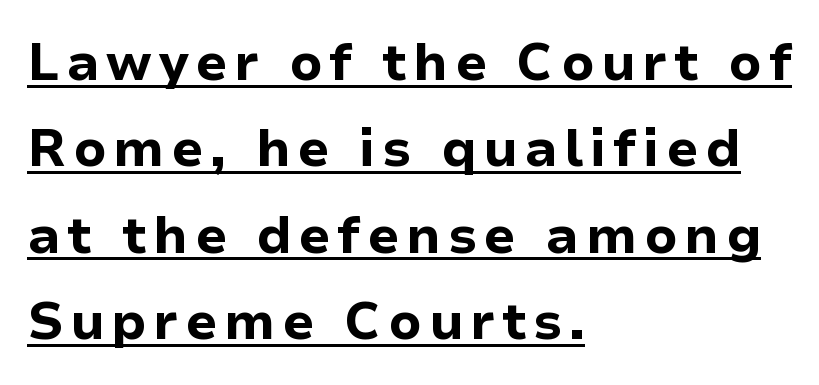
The image shows 52 px bold sans-serif type, upright; set left-aligned, normal line spacing (1.66x), underlined; low stroke contrast and a medium x-height.
